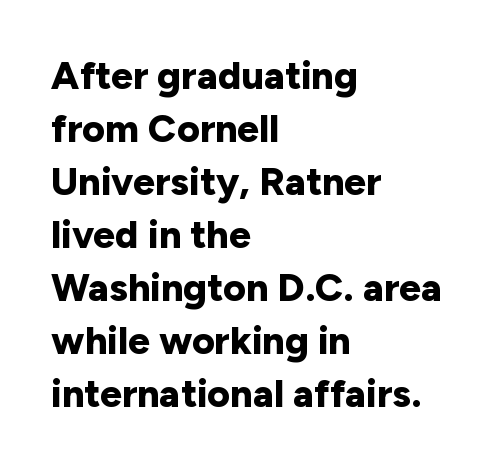
Q: Is the text bold? A: Yes.
Q: Is the text italic (slanted)? A: No, it is upright.
Q: Is the typeface a serif or a sans-serif typeface? A: Sans-serif.
Q: Is the text underlined? A: No.
Q: How is the paragraph aligned? A: Left-aligned.
Q: Is the spacing between letters normal or unusually wide? A: Normal.
Q: Is the spacing between lines tight, normal or loose? A: Normal.
Q: Width (condensed, normal, or wide)? A: Normal.
Q: Stroke contrast? A: Low.
Q: x-height? A: Medium.
Q: Monospaced? A: No.
